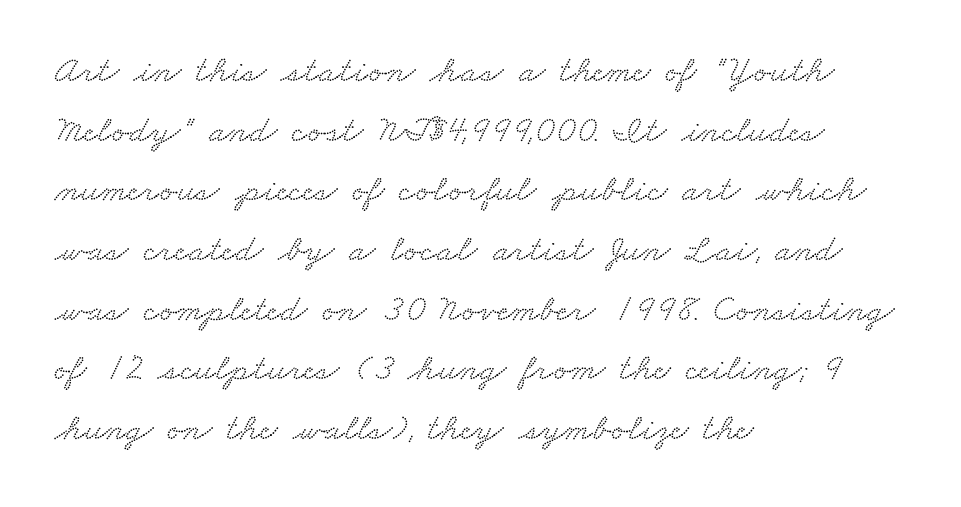
Q: Is the text underlined? A: No.
Q: How is the paragraph aligned? A: Left-aligned.
Q: Is the spacing between letters normal or unusually wide? A: Normal.
Q: Is the spacing between lines tight, normal or loose? A: Normal.
Q: Width (condensed, normal, or wide)? A: Wide.
Q: Stroke contrast? A: Low.
Q: x-height? A: Small.
Q: Monospaced? A: No.
